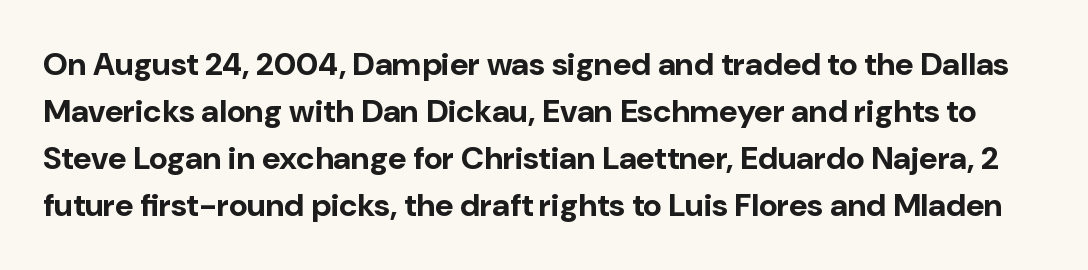
What kind of face is this? One without serifs — a sans. Character widths vary here, with narrow letters taking less room than wide ones. Posture: vertical. Plain, unruled lines of type. If you measured baseline to baseline, you'd find a middling distance. This rendering leaves character spacing at its baseline value.
